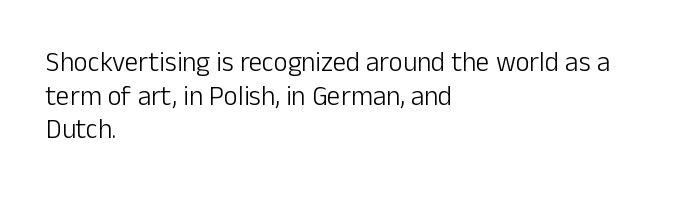
Q: Is the text bold? A: No.
Q: Is the text italic (slanted)? A: No, it is upright.
Q: Is the text underlined? A: No.
Q: How is the paragraph aligned? A: Left-aligned.
Q: Is the spacing between letters normal or unusually wide? A: Normal.
Q: Is the spacing between lines tight, normal or loose? A: Normal.
